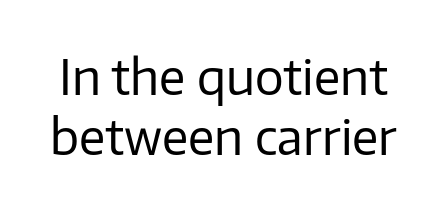
The image shows 48 px regular-weight sans-serif type, upright; set normal line spacing (1.25x), normal letter spacing, not underlined; low stroke contrast and a medium x-height.
